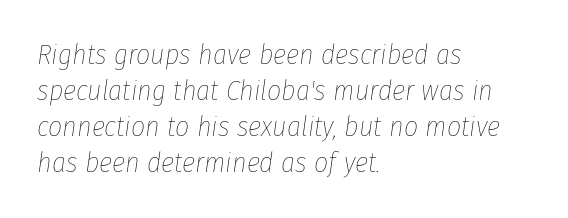
{"italic": "yes", "lean": "right", "slant_degrees": 8, "bold": "no", "weight": "thin", "width": "condensed", "stroke_contrast": "low", "x_height": "medium", "monospaced": "no", "underline": "no", "align": "left", "line_spacing": "normal", "line_spacing_ratio": 1.29, "letter_spacing": "normal", "letter_spacing_em": 0.0, "glyph_px": 28}
